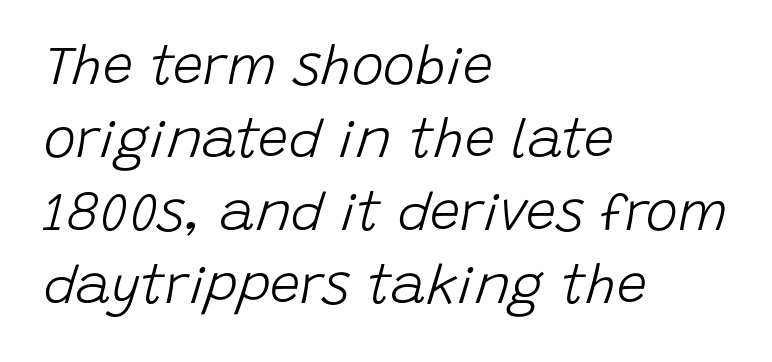
The typesetting does not lean heavy: it is not bold. The glyphs look as if they've been sheared to an angle. Baseline-to-baseline distance is the conventional proportion of letter height. These lines are rendered in a variable-pitch font. Alignment: flush left.
